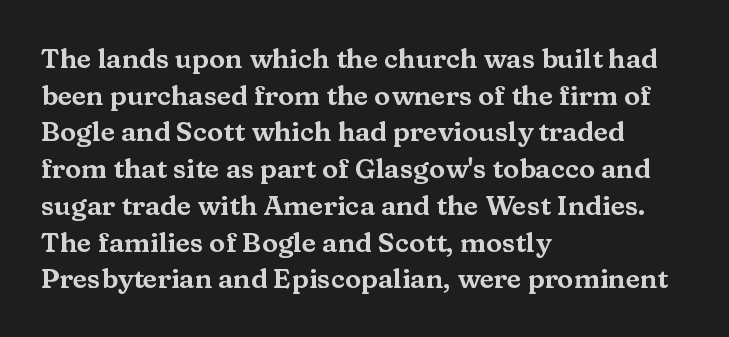
Q: Is the text italic (slanted)? A: No, it is upright.
Q: Is the text underlined? A: No.
Q: How is the paragraph aligned? A: Left-aligned.
Q: Is the spacing between letters normal or unusually wide? A: Normal.
Q: Is the spacing between lines tight, normal or loose? A: Normal.
